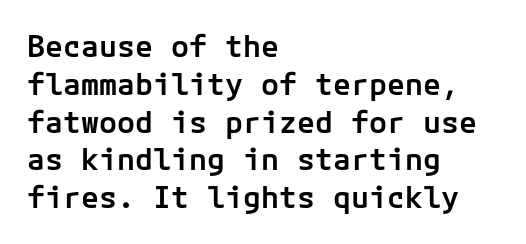
The image shows 30 px semibold sans-serif type, upright; set left-aligned, normal line spacing (1.26x), normal letter spacing, not underlined; low stroke contrast and a medium x-height.
